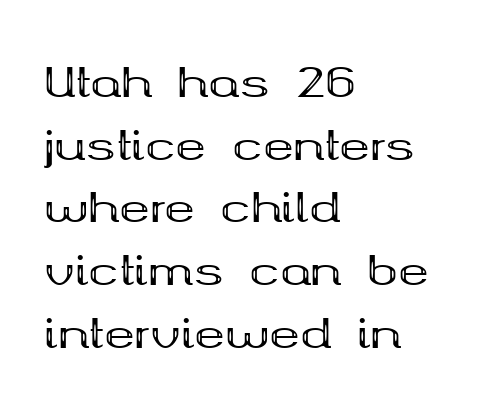
{"serif": "yes", "italic": "no", "bold": "yes", "weight": "bold", "width": "wide", "stroke_contrast": "medium", "x_height": "medium", "monospaced": "no", "underline": "no", "align": "left", "line_spacing": "normal", "line_spacing_ratio": 1.53, "letter_spacing": "normal", "letter_spacing_em": 0.0, "glyph_px": 41}
